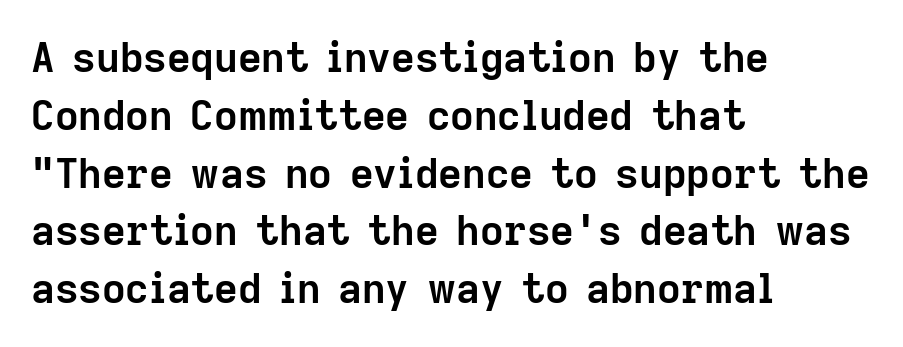
Regular leading. This is the regular roman posture of the typeface. These lines stack with their left ends in a neat column. Rule under the text: the space is simply empty. Stroke thickness is high; the sample reads as a true bold.
